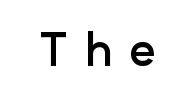
Q: Is the text bold? A: Yes.
Q: Is the text italic (slanted)? A: No, it is upright.
Q: Is the typeface a serif or a sans-serif typeface? A: Sans-serif.
Q: Is the text underlined? A: No.
Q: Is the spacing between letters normal or unusually wide? A: Unusually wide.
Q: Width (condensed, normal, or wide)? A: Normal.
Q: Stroke contrast? A: Low.
Q: x-height? A: Medium.
Q: Monospaced? A: No.
